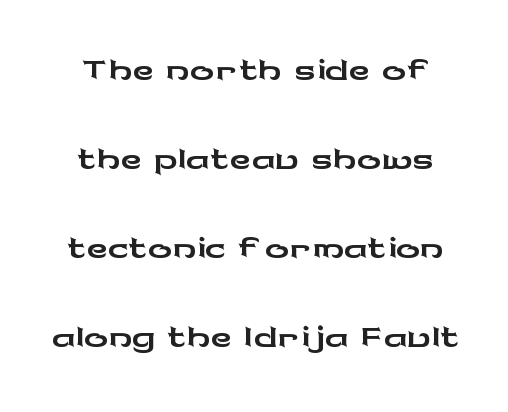
Does the lettering tilt? It doesn't — this is upright. These lines are rendered in a variable-pitch font. Decoration check: the copy has no underline. The paragraph has two soft edges and a firm central axis. Look at the tracking — it's just the regular setting, nothing added. The space between consecutive lines is moderate.
